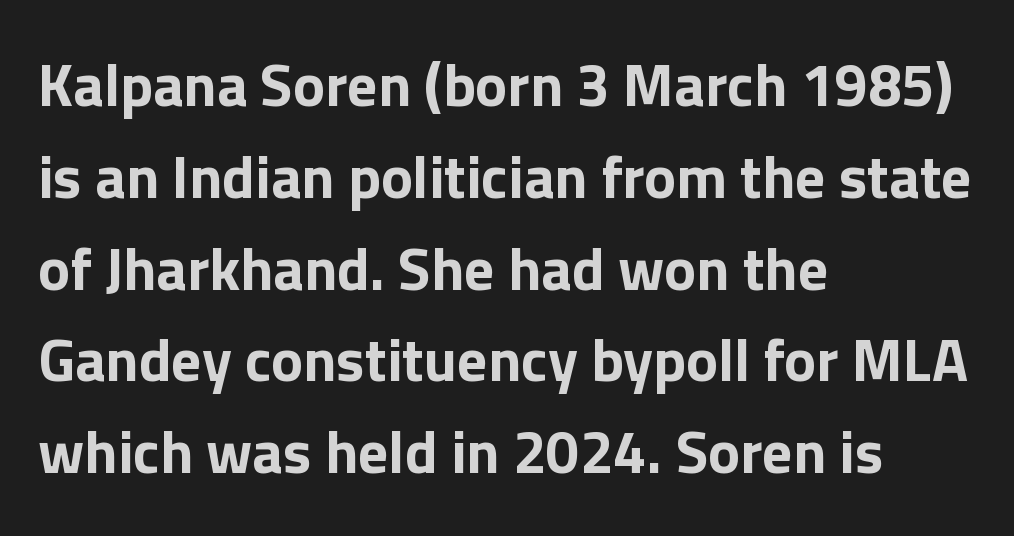
{"serif": "no", "italic": "no", "bold": "yes", "weight": "bold", "width": "normal", "x_height": "medium", "monospaced": "no", "underline": "no", "align": "left", "line_spacing": "normal", "line_spacing_ratio": 1.53, "letter_spacing": "normal", "letter_spacing_em": 0.0, "glyph_px": 60}
